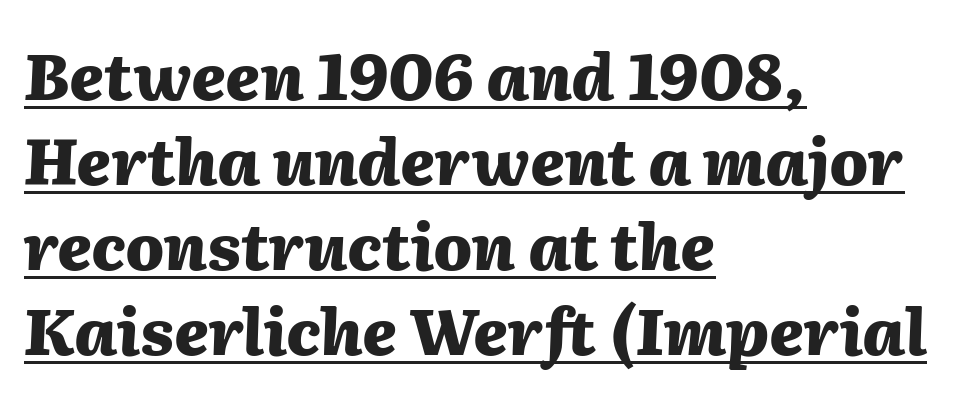
The image shows 64 px heavy type, italic (leaning right); set left-aligned, normal line spacing (1.33x), normal letter spacing, underlined; medium stroke contrast and a medium x-height.
